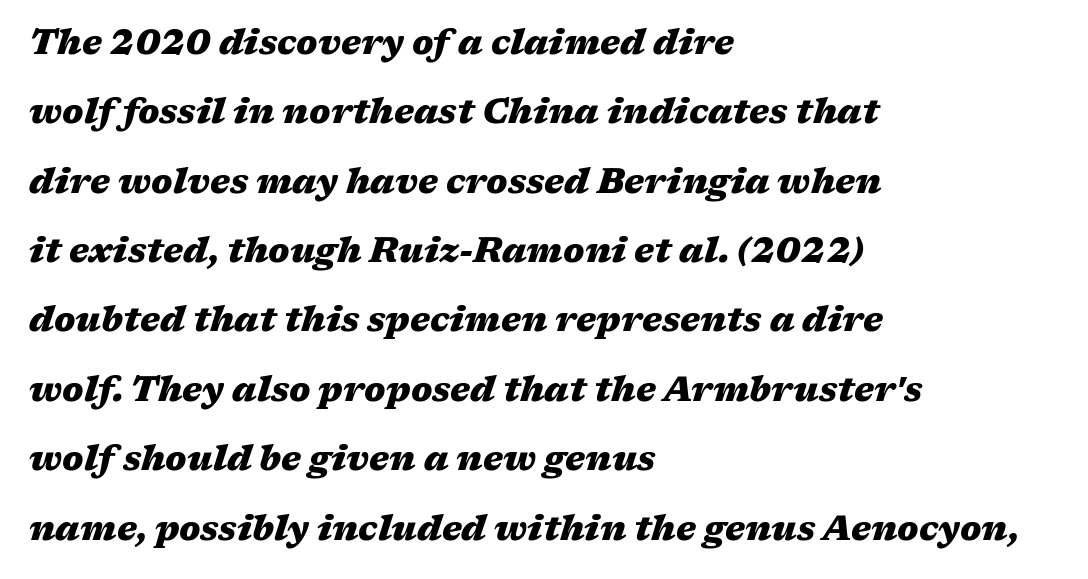
The image shows 34 px heavy, wide type, italic (leaning right); set left-aligned, loose line spacing (2.04x), normal letter spacing, not underlined; medium stroke contrast and a medium x-height.
